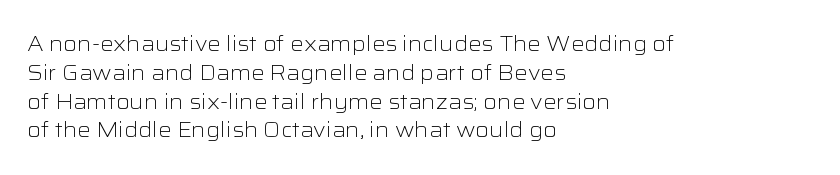
The image shows 21 px text type, upright; set left-aligned, normal line spacing (1.37x), normal letter spacing, not underlined.
